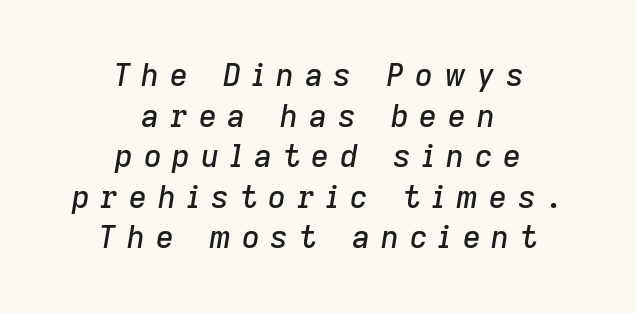
The image shows 31 px text type, italic (leaning right); set centered, normal line spacing (1.31x), unusually wide letter spacing (+0.35 em), not underlined; low stroke contrast and a medium x-height.
